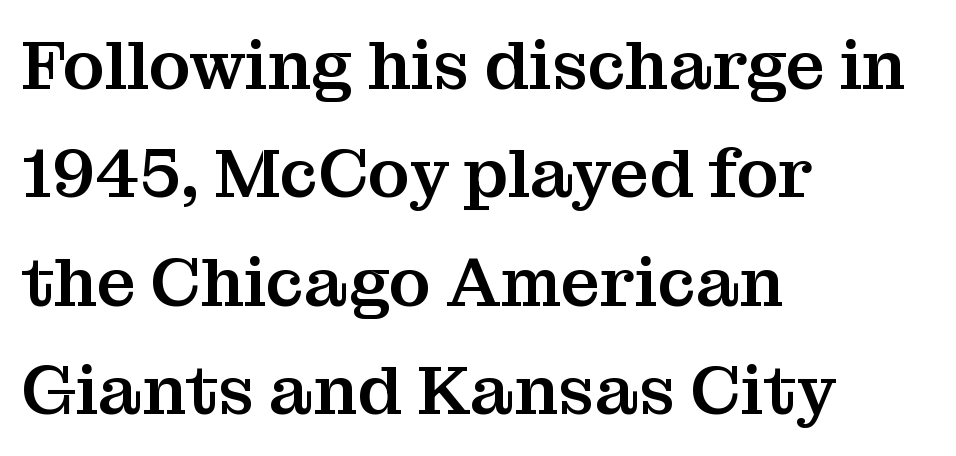
{"serif": "yes", "italic": "no", "width": "normal", "stroke_contrast": "medium", "x_height": "medium", "monospaced": "no", "underline": "no", "align": "left", "line_spacing": "normal", "line_spacing_ratio": 1.57, "letter_spacing": "normal", "letter_spacing_em": 0.0, "glyph_px": 69}
